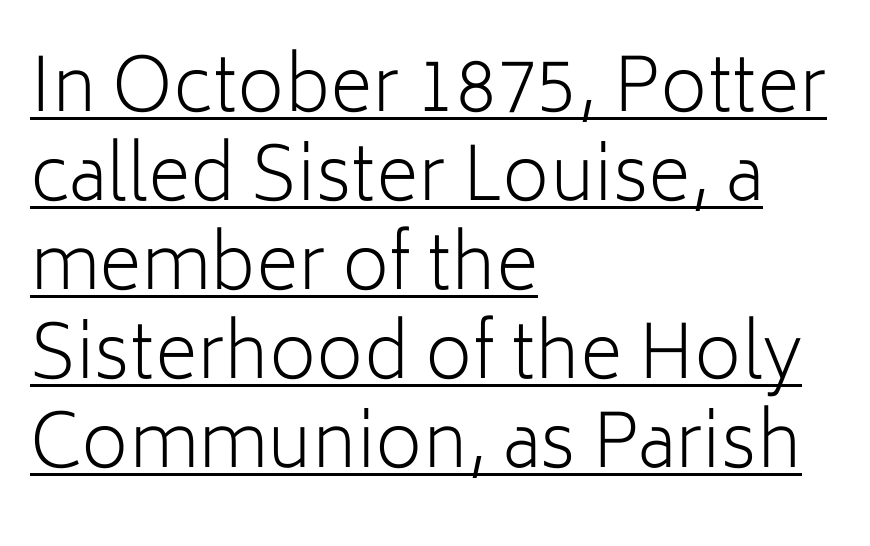
Is the type heavy? It reads as light-to-regular instead. Think of a printed novel: that variable character pitch is what you see here. No feet cap the strokes, marking this as sans-serif type. This rendering features underlined lettering.
